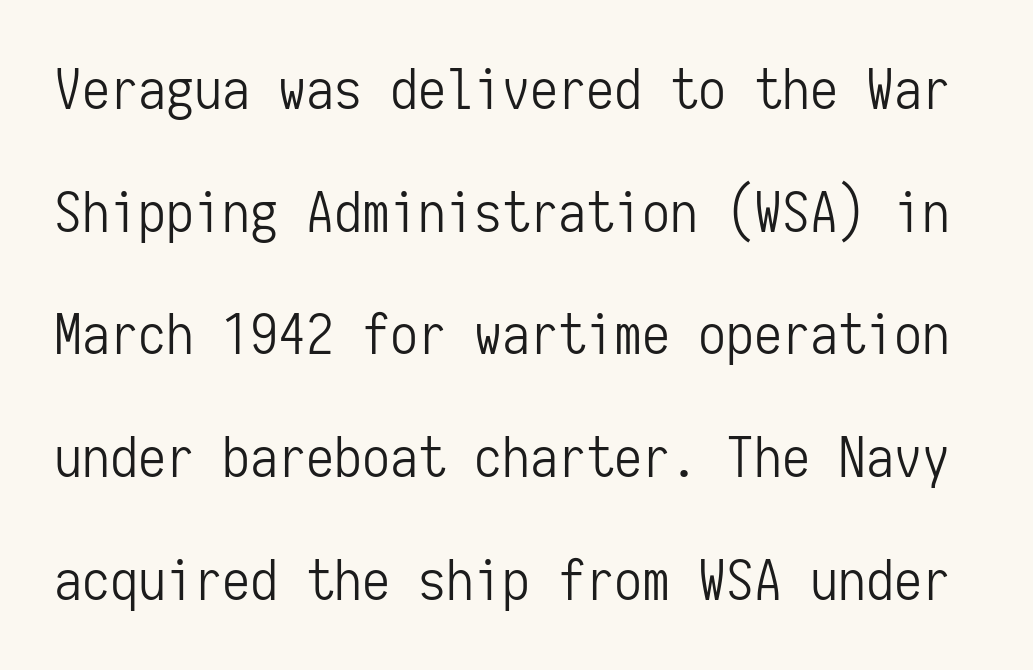
The image shows 56 px light, condensed sans-serif type, upright, monospaced; set loose line spacing (2.19x), normal letter spacing, not underlined; low stroke contrast and a medium x-height.
